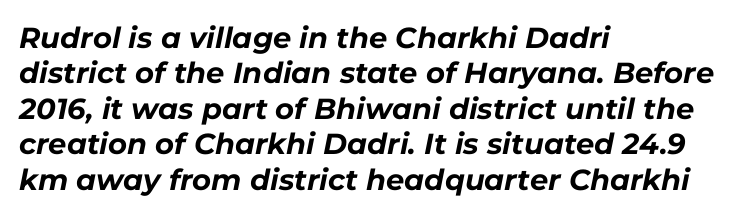
Q: Is the text bold? A: Yes.
Q: Is the text italic (slanted)? A: Yes, it leans right by about 11 degrees.
Q: Is the text underlined? A: No.
Q: How is the paragraph aligned? A: Left-aligned.
Q: Is the spacing between letters normal or unusually wide? A: Normal.
Q: Width (condensed, normal, or wide)? A: Normal.
Q: Stroke contrast? A: Low.
Q: x-height? A: Medium.
Q: Monospaced? A: No.
